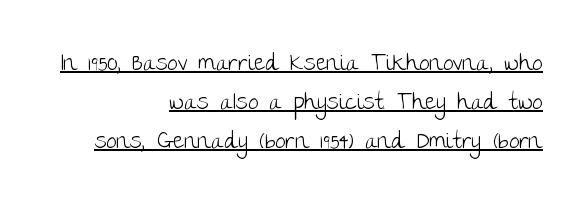
The image shows 23 px text type, upright; set right-aligned, normal line spacing (1.7x), normal letter spacing, underlined.
